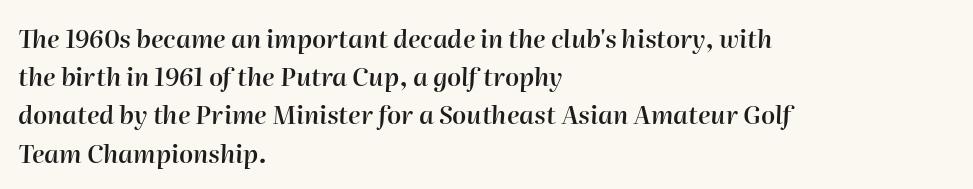
Q: Is the text bold? A: Semi-bold.
Q: Is the text italic (slanted)? A: Yes, it leans right by about 2 degrees.
Q: Is the text underlined? A: No.
Q: How is the paragraph aligned? A: Left-aligned.
Q: Is the spacing between letters normal or unusually wide? A: Normal.
Q: Is the spacing between lines tight, normal or loose? A: Normal.
